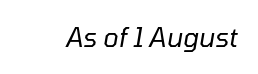
{"italic": "yes", "lean": "right", "slant_degrees": 10, "bold": "no", "underline": "no", "letter_spacing": "normal", "letter_spacing_em": 0.0, "glyph_px": 26}
